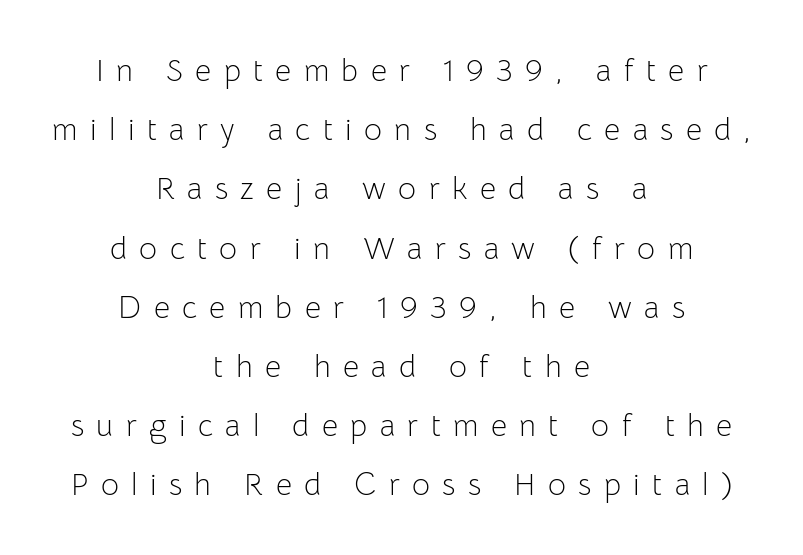
The image shows 31 px light sans-serif type, upright; set centered, loose line spacing (1.91x), unusually wide letter spacing (+0.4 em), not underlined; low stroke contrast and a medium x-height.
